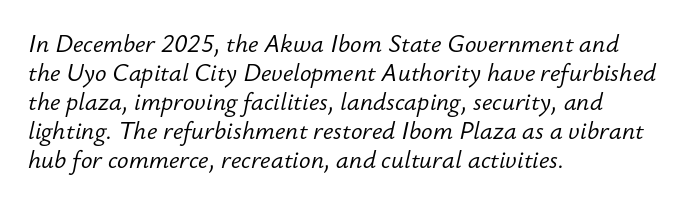
The image shows 24 px text type, italic (leaning right); set left-aligned, line spacing 1.21x, normal letter spacing, not underlined.
